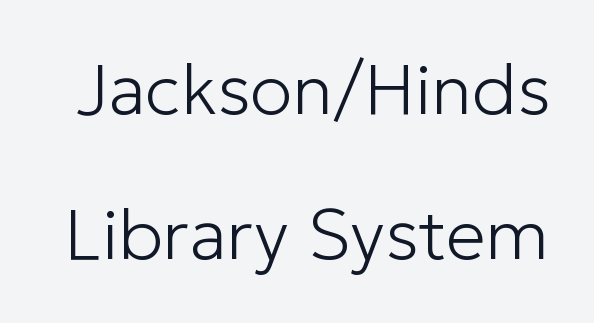
The image shows 71 px light sans-serif type, upright; set loose line spacing (2.04x), normal letter spacing, not underlined; low stroke contrast and a medium x-height.
